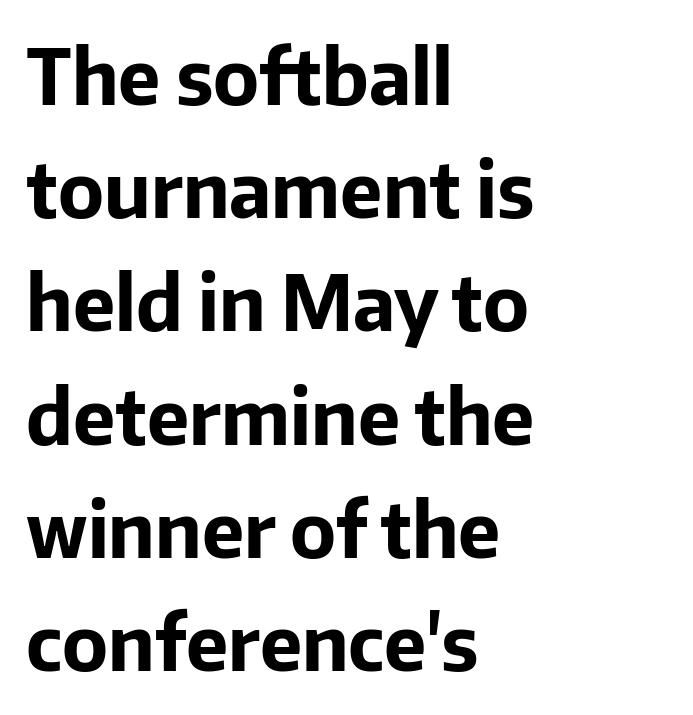
What stands out about the letter spacing? Nothing — it is the standard amount. One-word summary of the alignment: left. The designer left line spacing at the default. Strong, thick strokes mark this as bold type. Note: no serifs on the glyphs.
